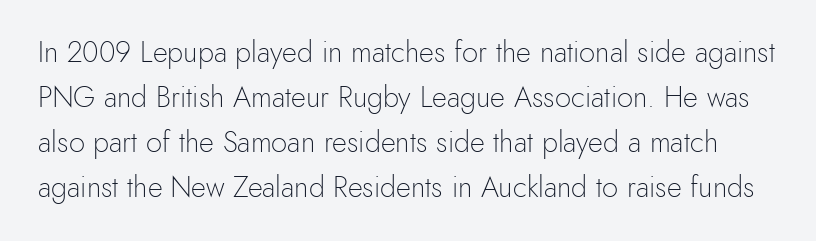
The passage shown is typed in a proportional face where columns would drift. Classification — sans serif. Is there any slant? The stems are plumb. This reads as an unemphasized weight, regular at the heaviest. Standard letterfit; no display-style spreading of the glyphs. Rows of type keep a routine distance in the vertical direction.
